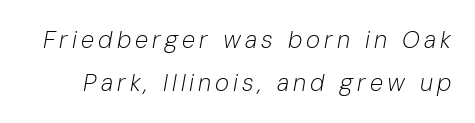
Observe the lean: these are italic letterforms. A quiet, ordinary-to-light weight characterises the typeface. Glance below the letters and you will spot only blank space.
